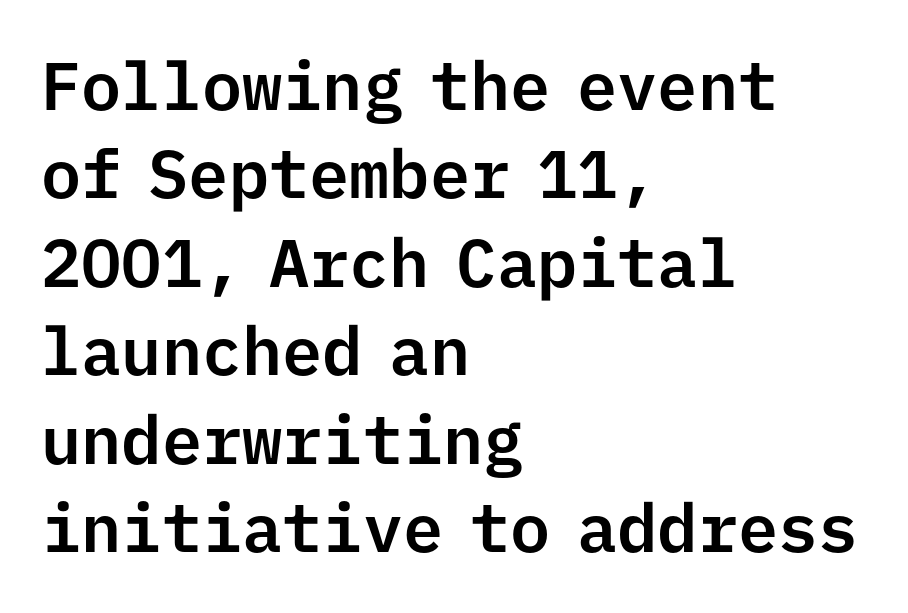
Here the designer chose a console-style face with uniform glyph widths. The type sits square on the baseline with zero lean. A bare baseline throughout the passage. Quick note: interline space is typical. Serif or sans? Sans — the stroke terminals are bare. Short and long lines alike share a common starting point at left.
